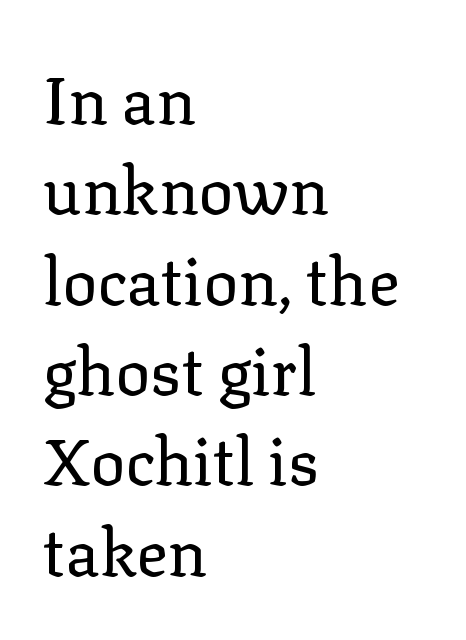
Alignment: flush left. Spacing between characters is what you'd get straight out of the box. Vertical stems look standard width or narrower in stroke. Each letter keeps its own natural width here, so spacing adapts to shape.
